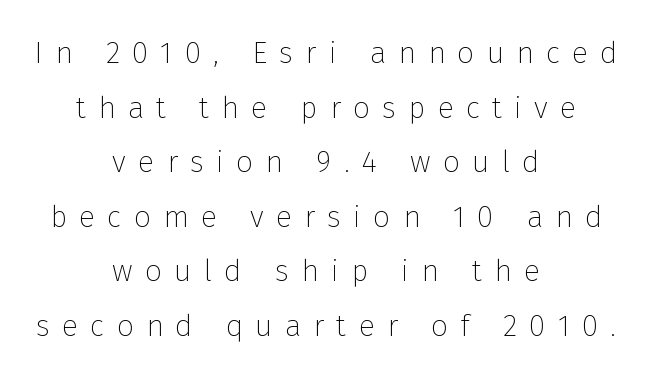
Caption: expanded tracking, letters set apart. The strip under each line holds only bare page. Both edges are ragged and mirror each other, which tells us the setting is centered. Unlike a traditional serif, this face leaves its strokes unadorned. This sample uses an upright cut, with every glyph sitting square on the baseline. The letters advance in unequal steps, a hallmark of proportional type.
